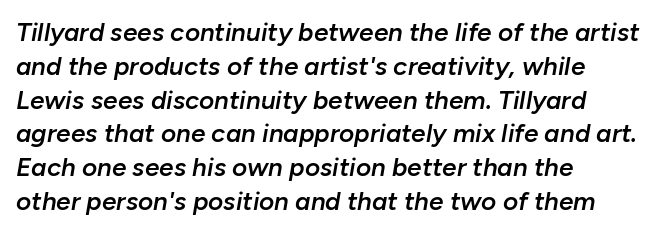
{"italic": "yes", "lean": "right", "slant_degrees": 10, "bold": "semi", "underline": "no", "align": "left", "line_spacing": "normal", "line_spacing_ratio": 1.3, "letter_spacing": "normal", "letter_spacing_em": 0.0, "glyph_px": 26}
